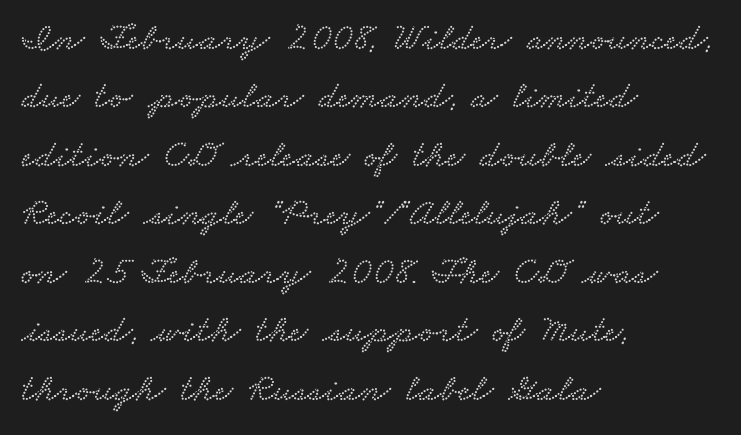
The image shows 39 px wide serif type; set left-aligned, normal line spacing (1.5x), normal letter spacing, not underlined; low stroke contrast and a small x-height.
